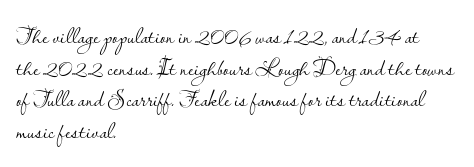
Q: Is the text bold? A: No.
Q: Is the text italic (slanted)? A: Yes.
Q: Is the text underlined? A: No.
Q: How is the paragraph aligned? A: Left-aligned.
Q: Is the spacing between letters normal or unusually wide? A: Normal.
Q: Is the spacing between lines tight, normal or loose? A: Normal.
